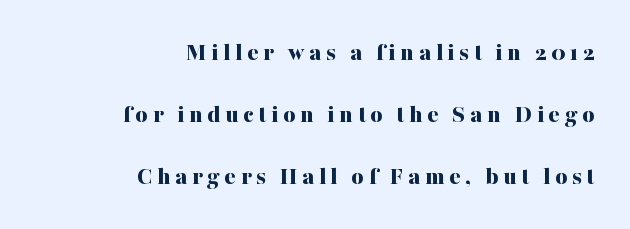
{"italic": "no", "bold": "yes", "underline": "no", "align": "right", "line_spacing": "loose", "line_spacing_ratio": 2.38, "glyph_px": 26}
